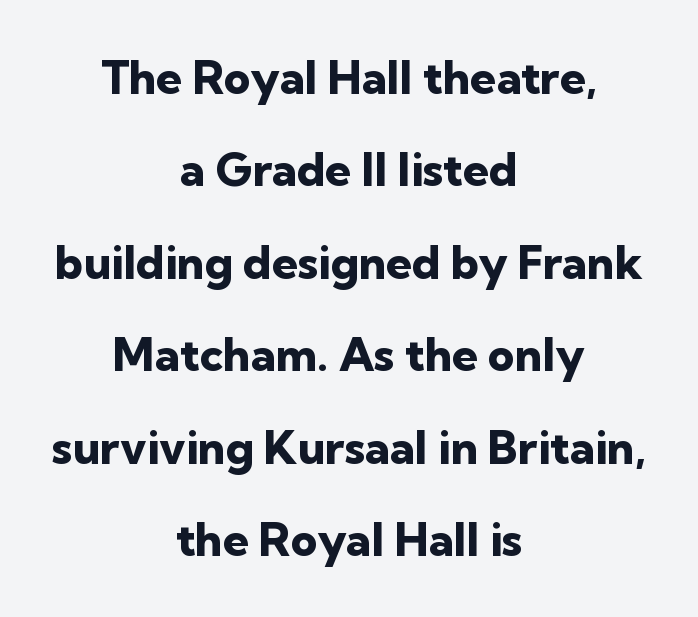
Q: Is the text bold? A: Yes.
Q: Is the text italic (slanted)? A: No, it is upright.
Q: Is the typeface a serif or a sans-serif typeface? A: Sans-serif.
Q: Is the text underlined? A: No.
Q: How is the paragraph aligned? A: Centered.
Q: Is the spacing between letters normal or unusually wide? A: Normal.
Q: Is the spacing between lines tight, normal or loose? A: Loose.
Q: Width (condensed, normal, or wide)? A: Normal.
Q: Stroke contrast? A: Low.
Q: x-height? A: Medium.
Q: Monospaced? A: No.
